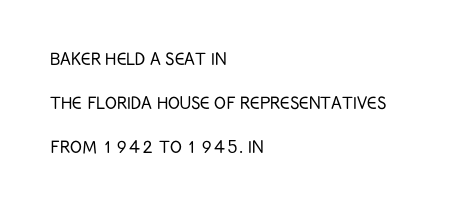
This block would shrink considerably if given ordinary leading; it's expanded now. Tracking here is standard; glyphs follow each other at the usual distance. The passage shown is not bold in any degree. When letters stand straight like this, we call the style roman or upright. Line starts are locked; line ends wander. Descender tails drop into unmarked territory.
